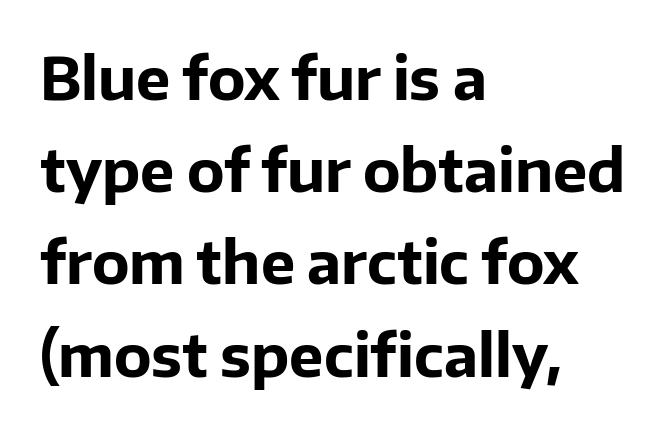
Is this a fixed-width face? No — the glyphs have proportional, varying widths. Short note: letters normally spaced. The passage shown is typeset with a sans-serif family. Designer's note — italics off, roman on. Reading down the block, your eye returns to a fixed left position each line. Type without underlining.
